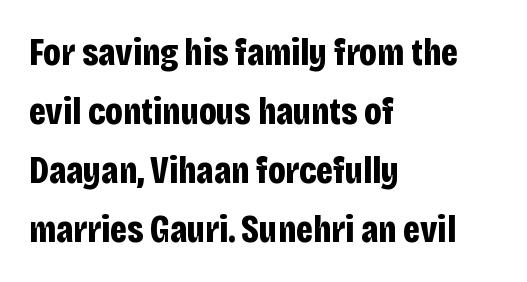
Chunky letters — that's bold for sure. Think of a printed novel: that variable character pitch is what you see here. Short note: letters normally spaced. The passage shown stacks its lines at a standard gap. Observe the absence of serifs on each vertical stroke in this sample.
